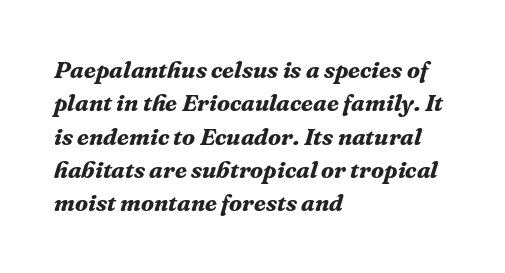
The image shows 24 px bold type, italic (leaning right); set left-aligned, normal line spacing (1.39x), normal letter spacing, not underlined.
